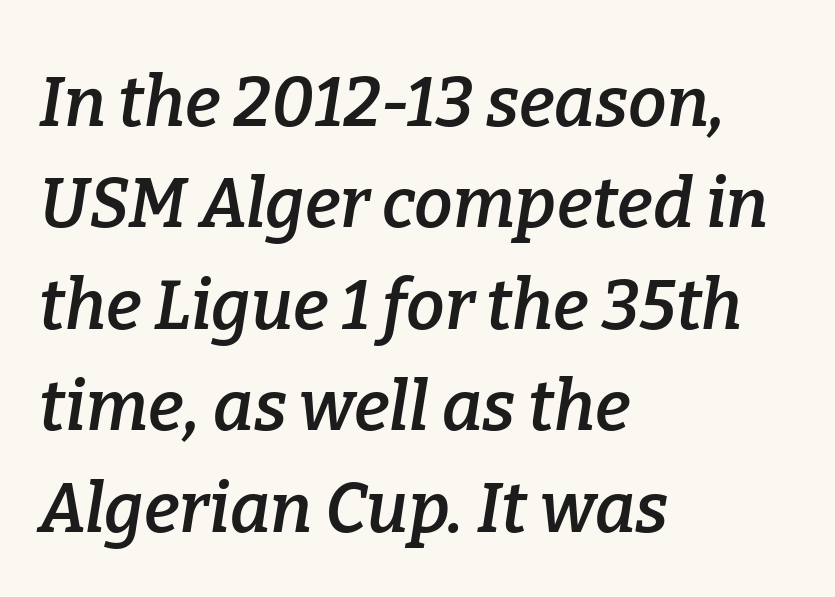
Type without underlining. These lines were composed using italics. Look at the stroke-to-counter ratio: somewhat heavy, a semibold. Each word holds together tightly as a unit, with standard inter-letter gaps.
